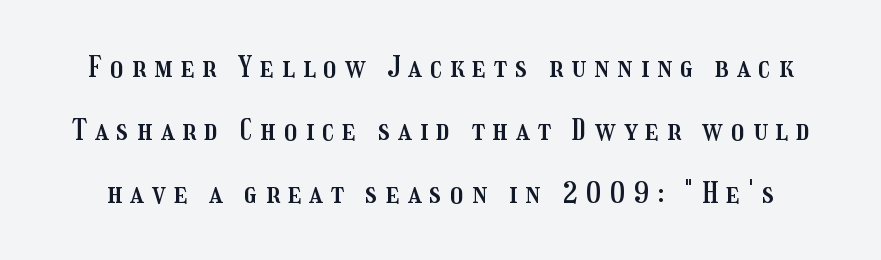
Q: Is the text italic (slanted)? A: No, it is upright.
Q: Is the text underlined? A: No.
Q: Is the spacing between letters normal or unusually wide? A: Unusually wide.
Q: Is the spacing between lines tight, normal or loose? A: Loose.
Q: Width (condensed, normal, or wide)? A: Condensed.
Q: Stroke contrast? A: Medium.
Q: x-height? A: Medium.
Q: Monospaced? A: No.
